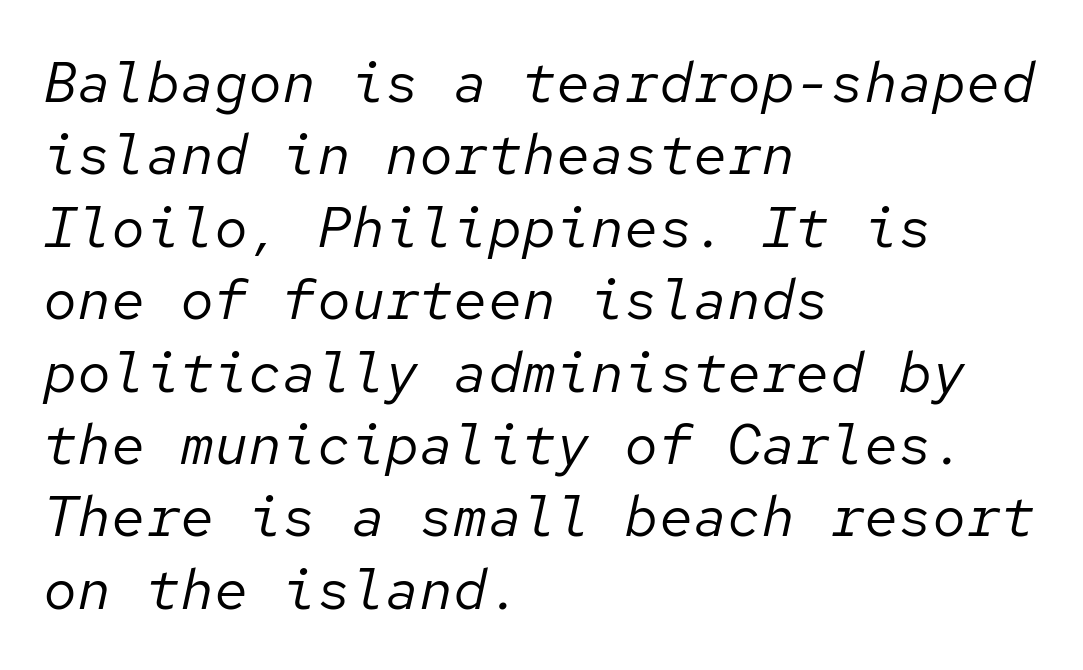
The image shows 57 px regular-weight type, italic (leaning right), monospaced; set left-aligned, normal line spacing (1.27x), normal letter spacing, not underlined; low stroke contrast and a medium x-height.
